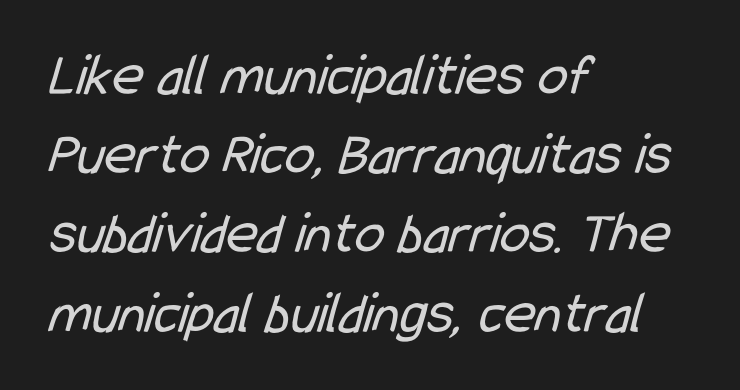
Spacing verdict: proportional, widths tailored to each character. Honestly, there is no underline to notice here at all. The weight would be labelled regular, book, light, or lighter still. Reading down the block, your eye returns to a fixed left position each line. A typesetter would call this zero additional tracking. The vertical gap from one line to the next is medium.
